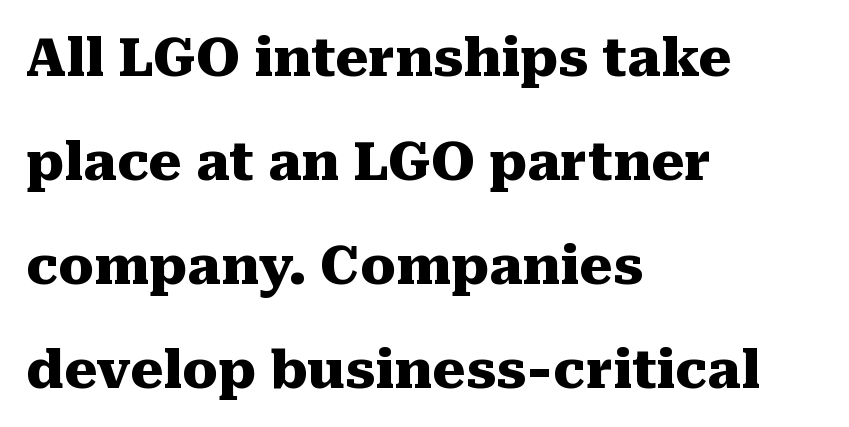
The letters are bold, with thick, heavy strokes. Summary of vertical rhythm: relaxed, with wide interline spacing. Check under the words: just untouched page. Compared with a centered layout, this one pins lines to the left instead. Note: serifs present on the glyphs. Posture: straight, roman, zero tilt.
